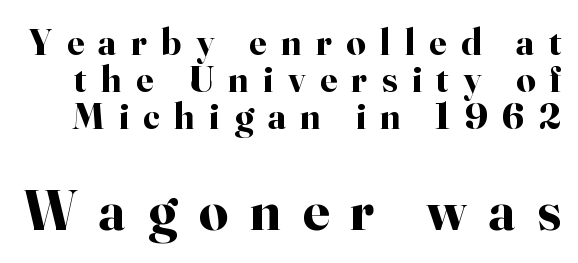
The image shows 57 px bold serif type, upright; set tight line spacing (0.98x), unusually wide letter spacing (+0.38 em), not underlined; the second (bottom) block is 1.5x larger; high stroke contrast and a small x-height.
